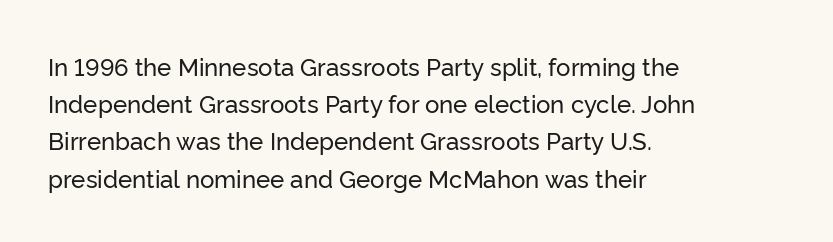
The image shows 24 px text type, upright; set left-aligned, normal line spacing (1.55x), normal letter spacing, not underlined.
